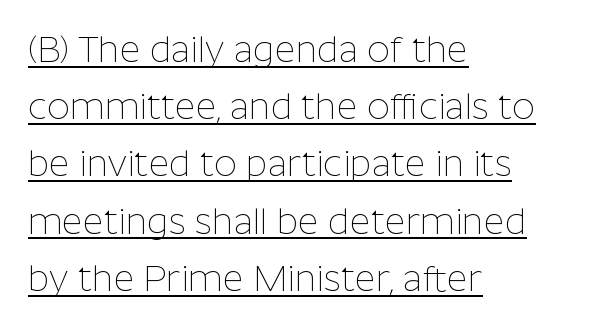
Q: Is the text bold? A: No.
Q: Is the text italic (slanted)? A: No, it is upright.
Q: Is the typeface a serif or a sans-serif typeface? A: Sans-serif.
Q: Is the text underlined? A: Yes.
Q: How is the paragraph aligned? A: Left-aligned.
Q: Is the spacing between letters normal or unusually wide? A: Normal.
Q: Is the spacing between lines tight, normal or loose? A: Normal.
Q: Width (condensed, normal, or wide)? A: Normal.
Q: Stroke contrast? A: Low.
Q: x-height? A: Medium.
Q: Monospaced? A: No.
